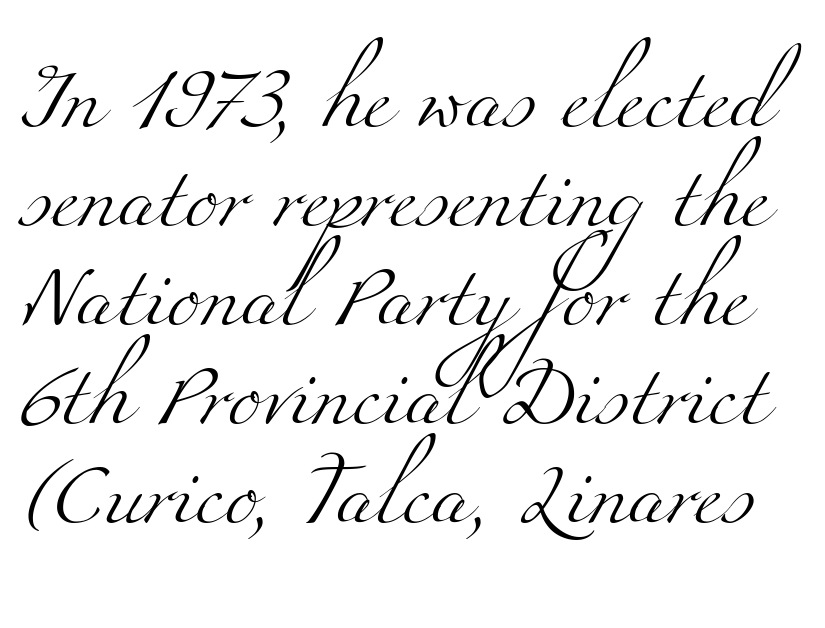
The image shows 63 px light, wide type; set normal line spacing (1.57x), normal letter spacing, not underlined; medium stroke contrast and a small x-height.
